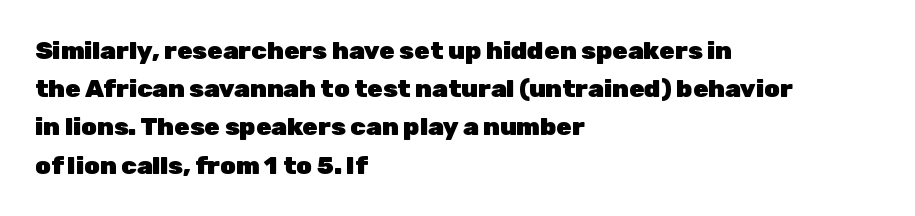
{"italic": "no", "bold": "yes", "underline": "no", "align": "left", "line_spacing": "normal", "line_spacing_ratio": 1.53, "letter_spacing": "normal", "letter_spacing_em": 0.0, "glyph_px": 25}
